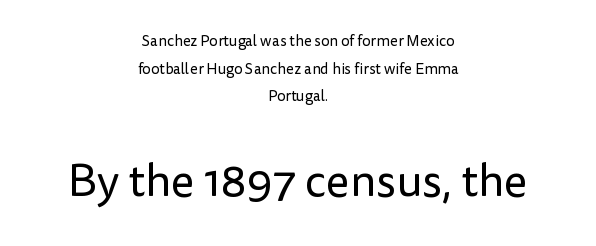
The image shows 45 px regular-weight sans-serif type, upright; set centered, line spacing 1.85x, normal letter spacing, not underlined; the second (bottom) block is 3.0x larger; low stroke contrast and a medium x-height.
